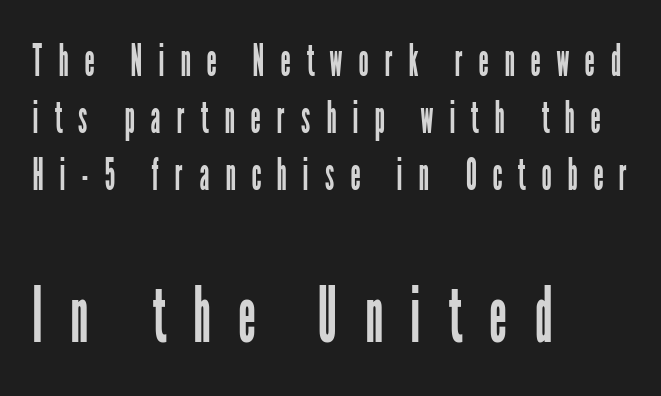
Q: Is the text bold? A: No.
Q: Is the text italic (slanted)? A: No, it is upright.
Q: Is the typeface a serif or a sans-serif typeface? A: Sans-serif.
Q: Is the text underlined? A: No.
Q: How is the paragraph aligned? A: Left-aligned.
Q: Is the spacing between letters normal or unusually wide? A: Unusually wide.
Q: Is the spacing between lines tight, normal or loose? A: Normal.
Q: Which block of text is set in a larger size, the first (top) or the second (bottom)? A: The second (bottom) one.
Q: Width (condensed, normal, or wide)? A: Condensed.
Q: Stroke contrast? A: Low.
Q: x-height? A: Medium.
Q: Monospaced? A: No.
